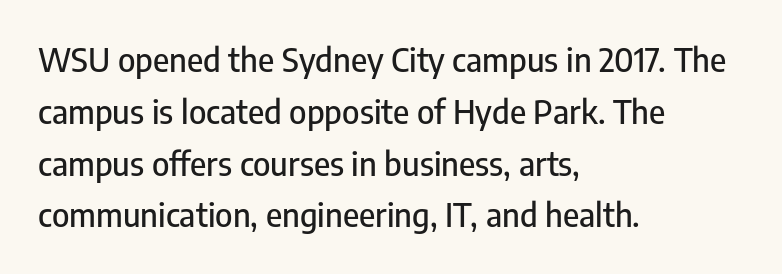
Q: Is the text italic (slanted)? A: No, it is upright.
Q: Is the typeface a serif or a sans-serif typeface? A: Sans-serif.
Q: Is the text underlined? A: No.
Q: How is the paragraph aligned? A: Left-aligned.
Q: Is the spacing between letters normal or unusually wide? A: Normal.
Q: Is the spacing between lines tight, normal or loose? A: Normal.
Q: Width (condensed, normal, or wide)? A: Condensed.
Q: Stroke contrast? A: Low.
Q: x-height? A: Medium.
Q: Monospaced? A: No.
